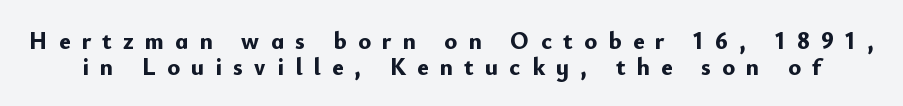
{"italic": "no", "bold": "yes", "underline": "no", "line_spacing": "tight", "line_spacing_ratio": 1.09, "letter_spacing": "wide", "letter_spacing_em": 0.47, "glyph_px": 24}
